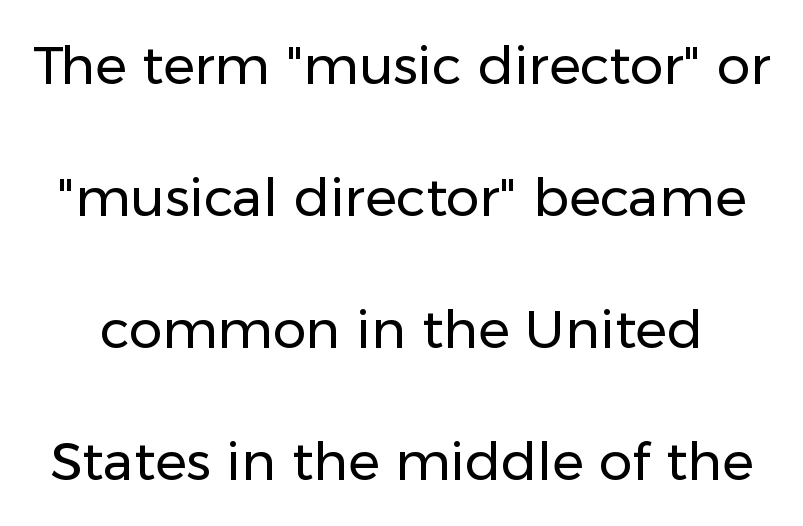
Is this a fixed-width face? No — the glyphs have proportional, varying widths. Each new line begins a long way beneath the previous one. The face used here is rendered with its standard letterfit. Descenders are the only things crossing below the line.
